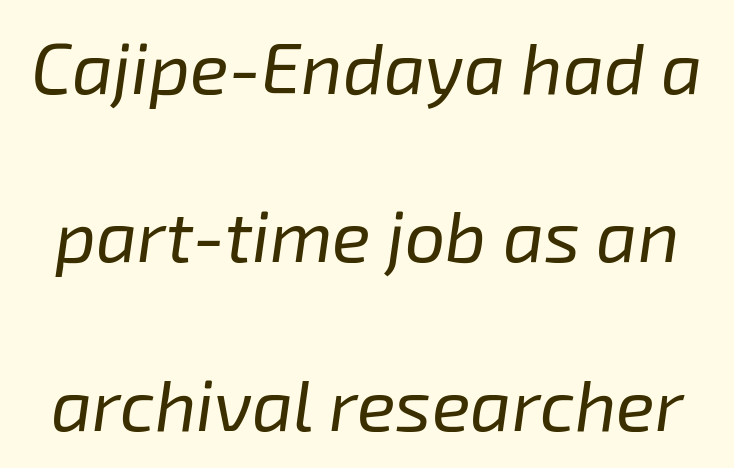
{"italic": "yes", "lean": "right", "slant_degrees": 8, "bold": "no", "weight": "regular", "width": "normal", "stroke_contrast": "low", "x_height": "medium", "monospaced": "no", "underline": "no", "line_spacing": "loose", "line_spacing_ratio": 2.34, "letter_spacing": "normal", "letter_spacing_em": 0.0, "glyph_px": 72}
